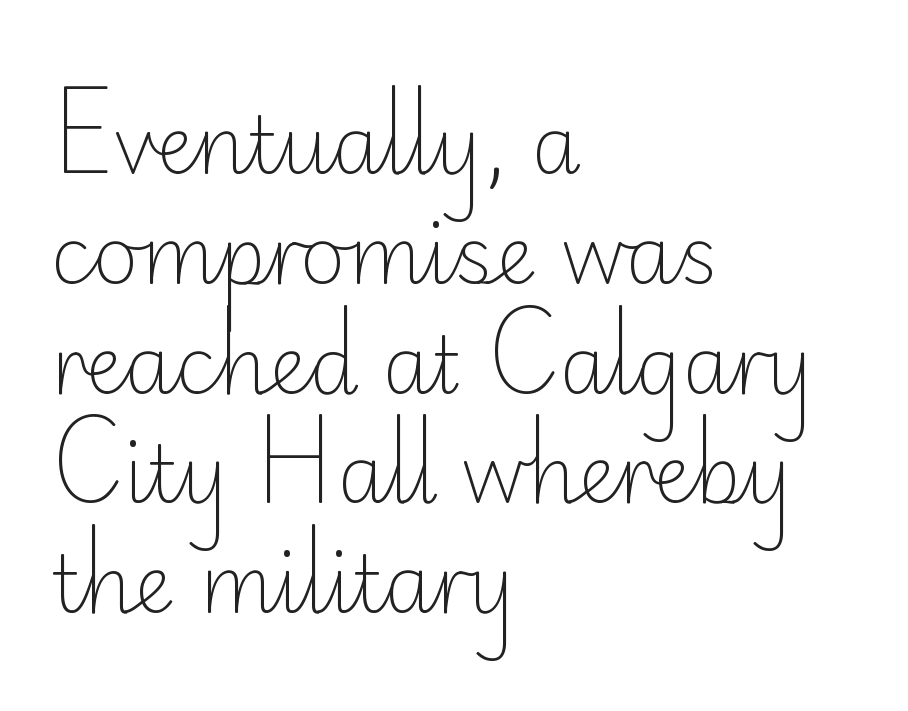
The image shows 79 px light sans-serif type, upright; set left-aligned, normal line spacing (1.39x), normal letter spacing, not underlined; low stroke contrast and a small x-height.
